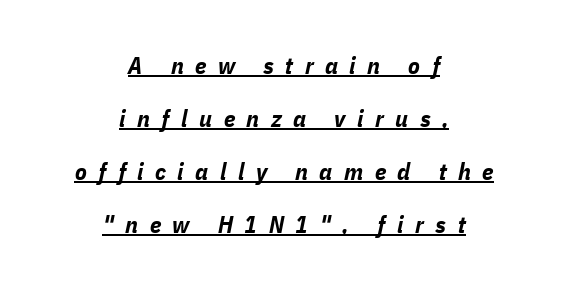
{"italic": "yes", "lean": "right", "slant_degrees": 11, "bold": "yes", "underline": "yes", "align": "center", "line_spacing": "loose", "line_spacing_ratio": 2.21, "letter_spacing": "wide", "letter_spacing_em": 0.48, "glyph_px": 24}
